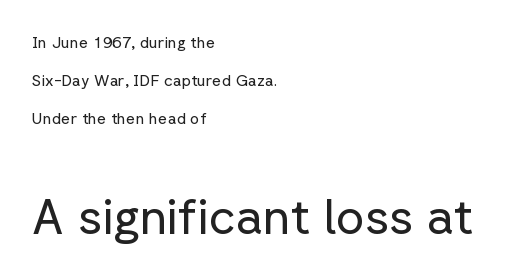
The image shows 49 px regular-weight sans-serif type, upright; set left-aligned, loose line spacing (2.37x), normal letter spacing, not underlined; the second (bottom) block is 3.06x larger; low stroke contrast and a medium x-height.
